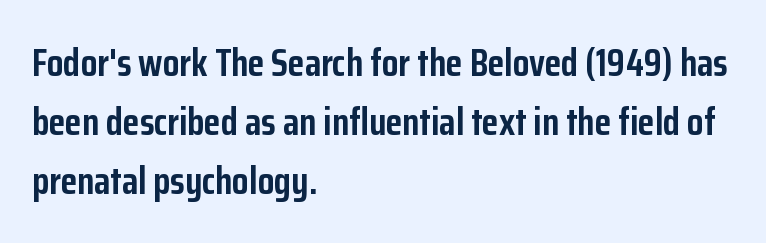
{"serif": "no", "italic": "no", "bold": "yes", "weight": "semibold", "width": "condensed", "stroke_contrast": "low", "x_height": "medium", "monospaced": "no", "underline": "no", "align": "left", "line_spacing": "normal", "line_spacing_ratio": 1.55, "letter_spacing": "normal", "letter_spacing_em": 0.0, "glyph_px": 38}
